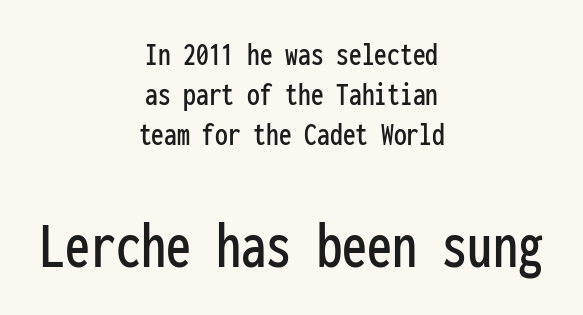
{"serif": "no", "italic": "no", "width": "condensed", "stroke_contrast": "low", "x_height": "medium", "monospaced": "yes", "underline": "no", "align": "center", "line_spacing_ratio": 1.18, "letter_spacing": "normal", "letter_spacing_em": 0.0, "larger_block": "second", "size_ratio": 1.97, "glyph_px": 67}
